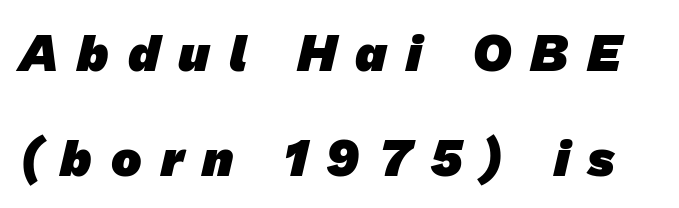
The image shows 51 px heavy sans-serif type; set loose line spacing (2.06x), unusually wide letter spacing (+0.37 em), not underlined; low stroke contrast and a medium x-height.
